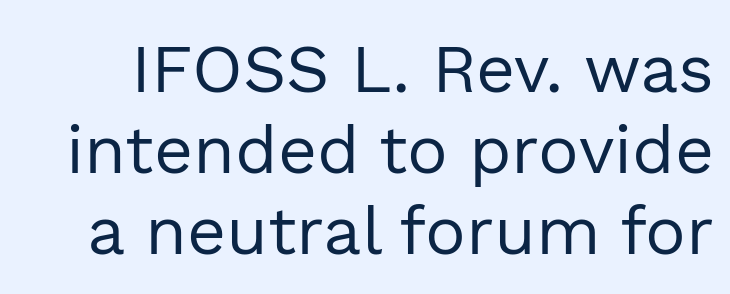
{"serif": "no", "italic": "no", "bold": "no", "weight": "regular", "width": "normal", "x_height": "medium", "monospaced": "no", "underline": "no", "line_spacing_ratio": 1.19, "letter_spacing": "normal", "letter_spacing_em": 0.0, "glyph_px": 68}
